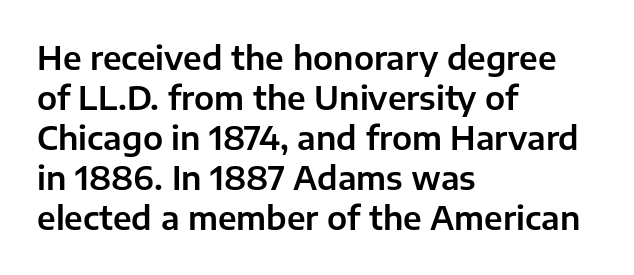
Q: Is the text italic (slanted)? A: No, it is upright.
Q: Is the typeface a serif or a sans-serif typeface? A: Sans-serif.
Q: Is the text underlined? A: No.
Q: How is the paragraph aligned? A: Left-aligned.
Q: Is the spacing between letters normal or unusually wide? A: Normal.
Q: Is the spacing between lines tight, normal or loose? A: Normal.
Q: Width (condensed, normal, or wide)? A: Normal.
Q: Stroke contrast? A: Low.
Q: x-height? A: Medium.
Q: Monospaced? A: No.
